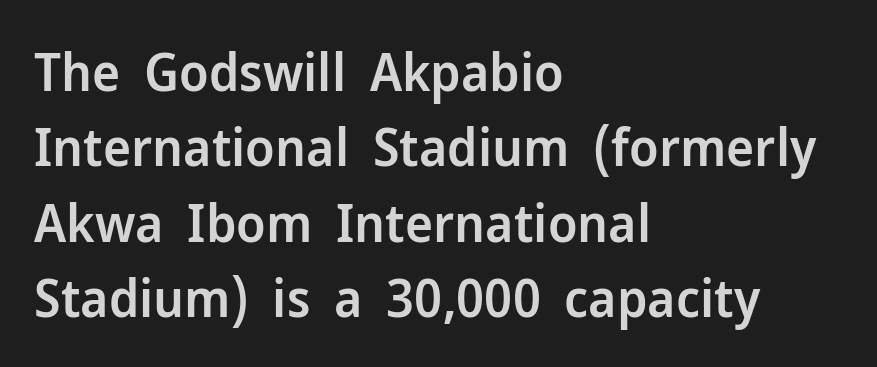
The image shows 53 px semibold sans-serif type, upright; set left-aligned, normal line spacing (1.42x), normal letter spacing, not underlined; low stroke contrast and a medium x-height.
